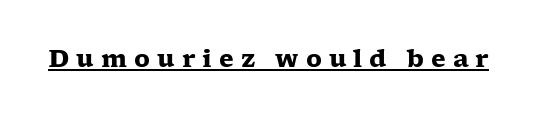
{"italic": "no", "bold": "yes", "underline": "yes", "letter_spacing": "wide", "letter_spacing_em": 0.29, "glyph_px": 24}
